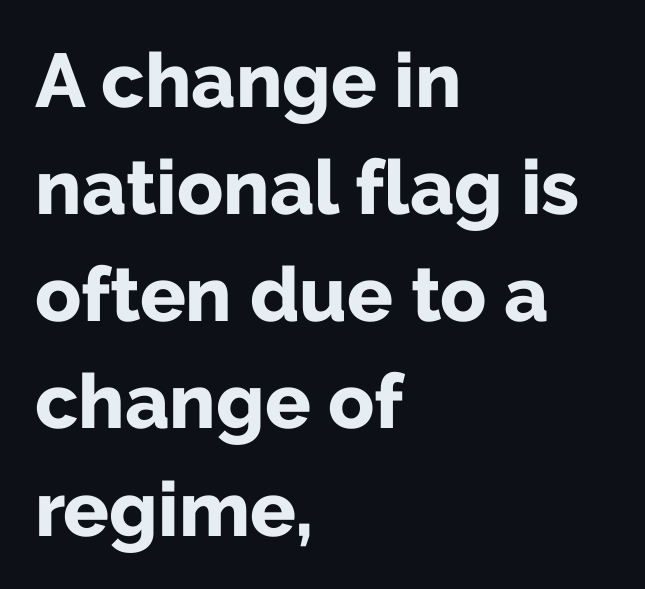
{"serif": "no", "italic": "no", "bold": "yes", "weight": "bold", "width": "normal", "stroke_contrast": "low", "x_height": "medium", "monospaced": "no", "underline": "no", "align": "left", "line_spacing": "normal", "line_spacing_ratio": 1.41, "letter_spacing": "normal", "letter_spacing_em": 0.0, "glyph_px": 76}
